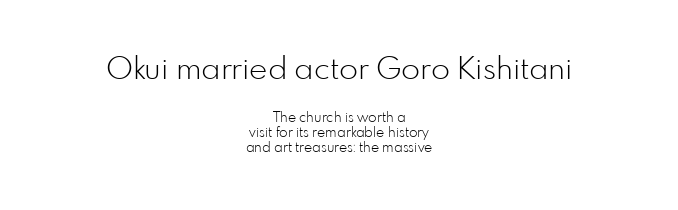
{"serif": "no", "italic": "no", "bold": "no", "weight": "light", "width": "normal", "stroke_contrast": "low", "x_height": "small", "monospaced": "no", "underline": "no", "align": "center", "line_spacing": "tight", "line_spacing_ratio": 1.05, "letter_spacing": "normal", "letter_spacing_em": 0.0, "larger_block": "first", "size_ratio": 2.21, "glyph_px": 31}
